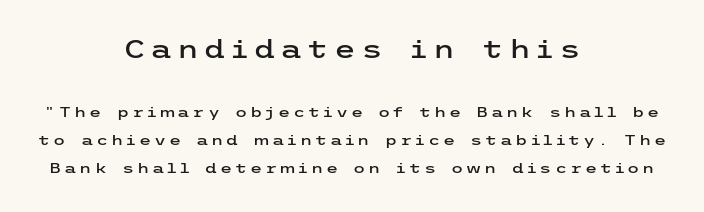
Q: Is the text italic (slanted)? A: No, it is upright.
Q: Is the text underlined? A: No.
Q: How is the paragraph aligned? A: Centered.
Q: Is the spacing between letters normal or unusually wide? A: Unusually wide.
Q: Is the spacing between lines tight, normal or loose? A: Loose.
Q: Which block of text is set in a larger size, the first (top) or the second (bottom)? A: The first (top) one.
